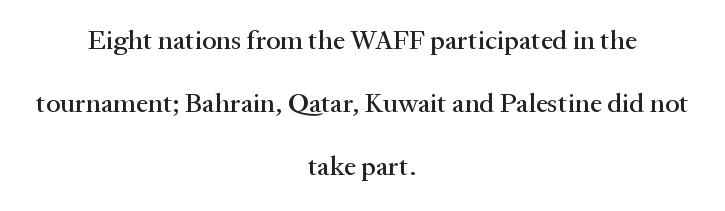
This rendering leaves character spacing at its baseline value. Tall strokes in this sample are plumb rather than angled. The paragraph shown floats in the horizontal middle. Students, observe: this is what heavily led, spacious text looks like. The string is rendered with underlining switched off.
